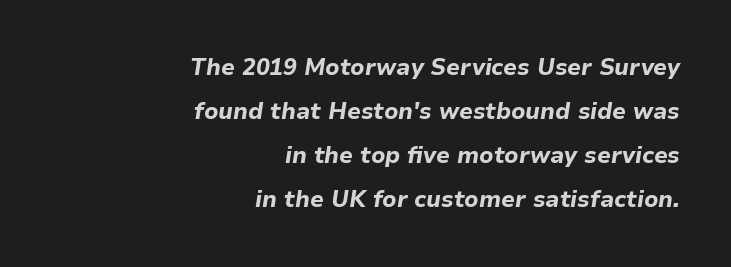
Q: Is the text bold? A: Yes.
Q: Is the text italic (slanted)? A: Yes, it leans right by about 9 degrees.
Q: Is the text underlined? A: No.
Q: How is the paragraph aligned? A: Right-aligned.
Q: Is the spacing between letters normal or unusually wide? A: Normal.
Q: Is the spacing between lines tight, normal or loose? A: Loose.
